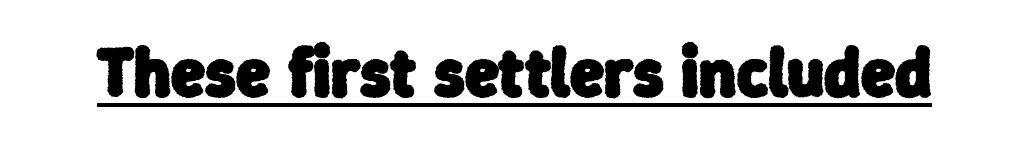
{"serif": "no", "bold": "yes", "weight": "heavy", "width": "normal", "stroke_contrast": "low", "x_height": "medium", "monospaced": "no", "underline": "yes", "letter_spacing": "normal", "letter_spacing_em": 0.0, "glyph_px": 69}
